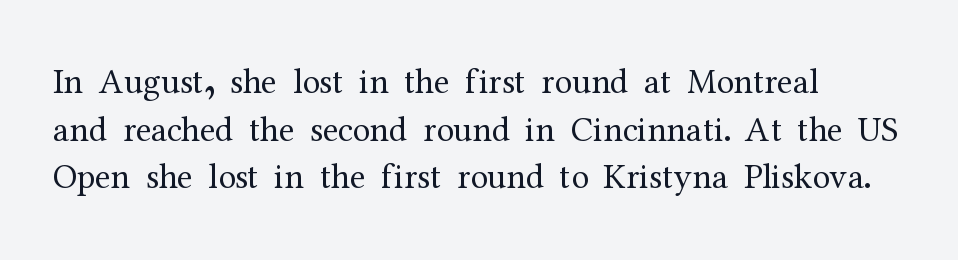
The image shows 35 px regular-weight serif type, upright; set left-aligned, normal line spacing (1.36x), normal letter spacing, not underlined; medium stroke contrast and a medium x-height.
